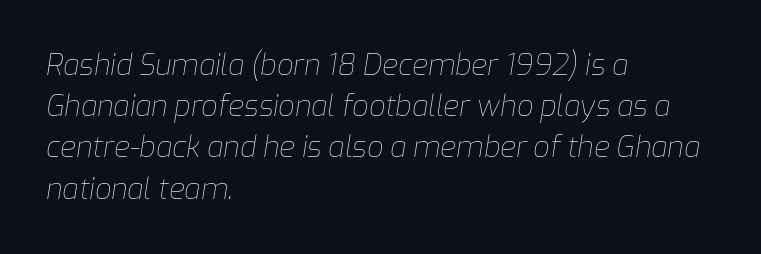
A typesetter would call this proportional, since set widths differ per character. Clear beneath every line of the passage. Typeset ragged right — the left edge is the straight one. Heft: none added — not bold. The letters sit at their default tracking, neither squeezed nor spread. The font's italic variant was chosen for this text.
